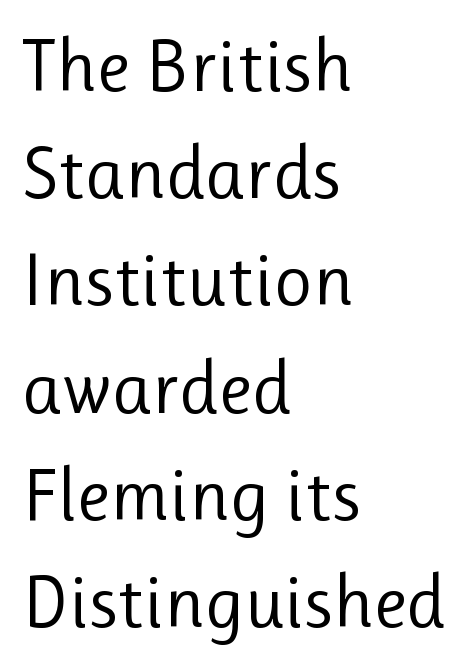
The horizontal fit of the characters is conventional and even. Glance below the letters and you will spot only blank space. Is there any slant? The stems are plumb. Caption: multi-line text, flush left, ragged right. Spacing verdict: proportional, widths tailored to each character.
